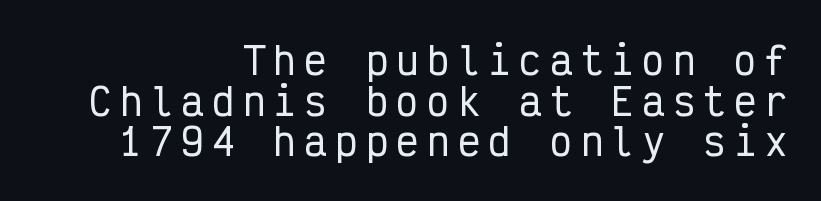
{"serif": "no", "italic": "no", "width": "condensed", "stroke_contrast": "low", "x_height": "medium", "monospaced": "yes", "underline": "no", "align": "right", "line_spacing": "tight", "line_spacing_ratio": 1.1, "letter_spacing": "wide", "letter_spacing_em": 0.23, "glyph_px": 37}
